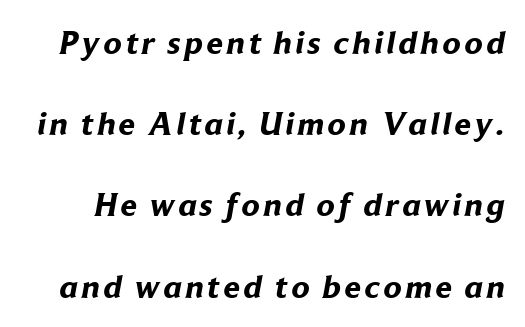
Vertical spacing — loose. The letters advance in unequal steps, a hallmark of proportional type. Strokes here are thick enough to call this a true bold. Nobody drew a line under any word here. Type style note: lacks serifs.
